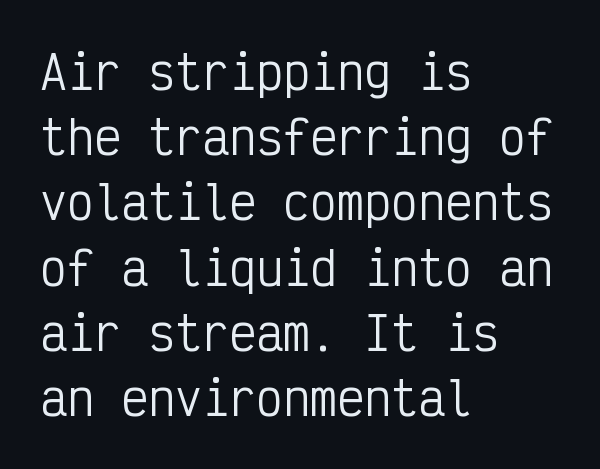
Q: Is the text bold? A: No.
Q: Is the text italic (slanted)? A: No, it is upright.
Q: Is the typeface a serif or a sans-serif typeface? A: Sans-serif.
Q: Is the text underlined? A: No.
Q: How is the paragraph aligned? A: Left-aligned.
Q: Is the spacing between letters normal or unusually wide? A: Normal.
Q: Is the spacing between lines tight, normal or loose? A: Normal.
Q: Width (condensed, normal, or wide)? A: Condensed.
Q: Stroke contrast? A: Low.
Q: x-height? A: Medium.
Q: Monospaced? A: Yes.
